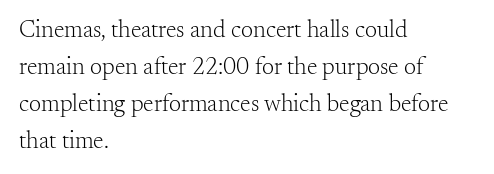
Q: Is the text bold? A: No.
Q: Is the text italic (slanted)? A: No, it is upright.
Q: Is the text underlined? A: No.
Q: How is the paragraph aligned? A: Left-aligned.
Q: Is the spacing between letters normal or unusually wide? A: Normal.
Q: Is the spacing between lines tight, normal or loose? A: Normal.
